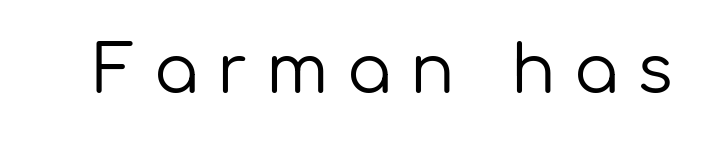
{"serif": "no", "italic": "no", "bold": "no", "weight": "regular", "width": "normal", "stroke_contrast": "low", "x_height": "medium", "monospaced": "no", "underline": "no", "letter_spacing": "wide", "letter_spacing_em": 0.28, "glyph_px": 66}
